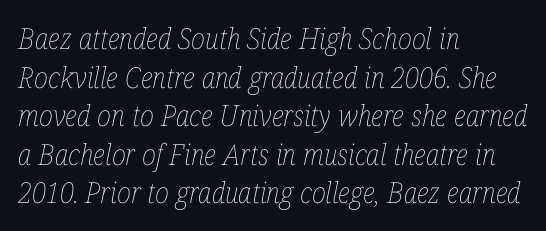
Q: Is the text bold? A: No.
Q: Is the text italic (slanted)? A: Yes, it leans right by about 12 degrees.
Q: Is the text underlined? A: No.
Q: How is the paragraph aligned? A: Left-aligned.
Q: Is the spacing between letters normal or unusually wide? A: Normal.
Q: Is the spacing between lines tight, normal or loose? A: Normal.
Q: Width (condensed, normal, or wide)? A: Condensed.
Q: Stroke contrast? A: Low.
Q: x-height? A: Medium.
Q: Monospaced? A: No.
